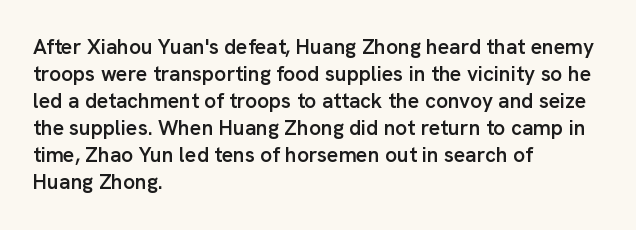
The typography opts for an upright posture over an oblique one. The typesetting leans somewhat heavy: a semibold. Look at the tracking — it's just the regular setting, nothing added. Bare-footed words on every line. Summary of vertical rhythm: regular, with standard interline spacing. The paragraph shown leans on its left margin.
